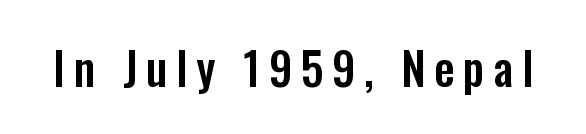
{"serif": "no", "italic": "no", "width": "condensed", "stroke_contrast": "low", "x_height": "medium", "monospaced": "no", "underline": "no", "glyph_px": 45}
